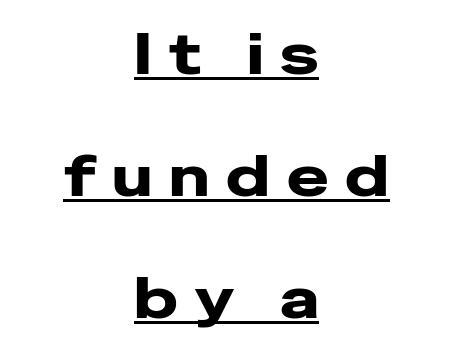
Each new line begins a long way beneath the previous one. Italic: no, the glyphs are upright roman. A sans-serif font was chosen for this passage. Where is the straight margin? There isn't one; the lines are centered. Spacing between characters has been opened up far beyond the box default.
